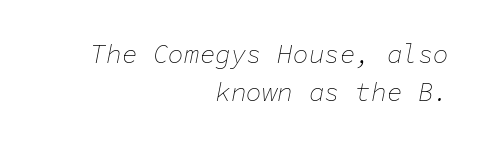
Q: Is the text bold? A: No.
Q: Is the text italic (slanted)? A: Yes, it leans right by about 11 degrees.
Q: Is the text underlined? A: No.
Q: How is the paragraph aligned? A: Right-aligned.
Q: Is the spacing between letters normal or unusually wide? A: Normal.
Q: Is the spacing between lines tight, normal or loose? A: Normal.
